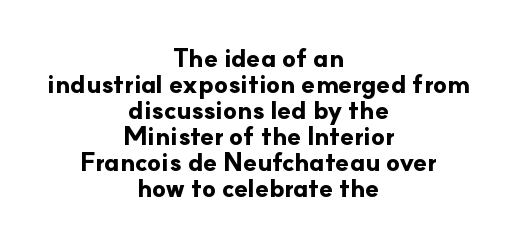
The image shows 25 px bold type, upright; set centered, tight line spacing (1.04x), normal letter spacing, not underlined.
